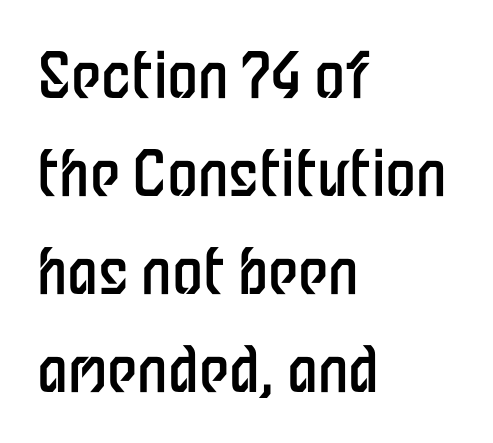
Q: Is the text bold? A: No.
Q: Is the text italic (slanted)? A: No, it is upright.
Q: Is the typeface a serif or a sans-serif typeface? A: Sans-serif.
Q: Is the text underlined? A: No.
Q: How is the paragraph aligned? A: Left-aligned.
Q: Is the spacing between letters normal or unusually wide? A: Normal.
Q: Is the spacing between lines tight, normal or loose? A: Normal.
Q: Width (condensed, normal, or wide)? A: Condensed.
Q: Stroke contrast? A: Low.
Q: x-height? A: Medium.
Q: Monospaced? A: No.
